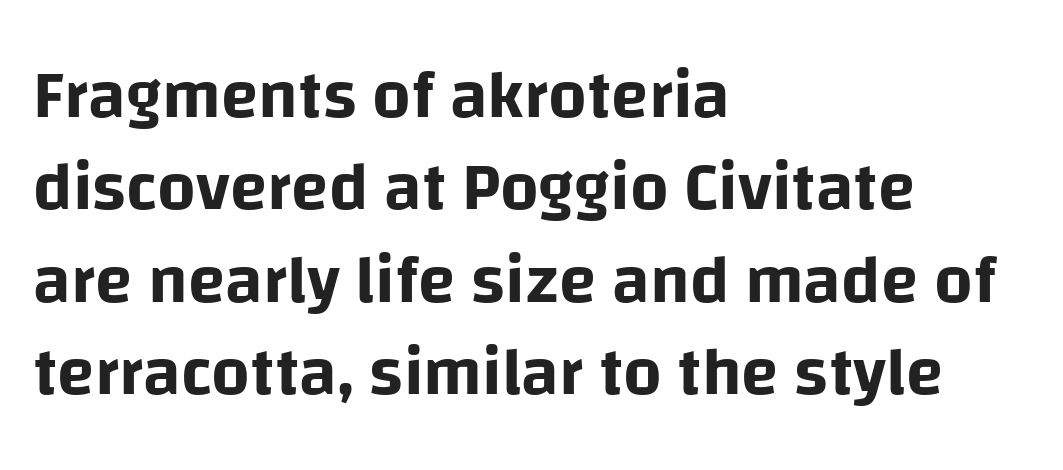
Q: Is the text italic (slanted)? A: No, it is upright.
Q: Is the typeface a serif or a sans-serif typeface? A: Sans-serif.
Q: Is the text underlined? A: No.
Q: How is the paragraph aligned? A: Left-aligned.
Q: Is the spacing between letters normal or unusually wide? A: Normal.
Q: Is the spacing between lines tight, normal or loose? A: Normal.
Q: Width (condensed, normal, or wide)? A: Normal.
Q: Stroke contrast? A: Low.
Q: x-height? A: Large.
Q: Monospaced? A: No.
